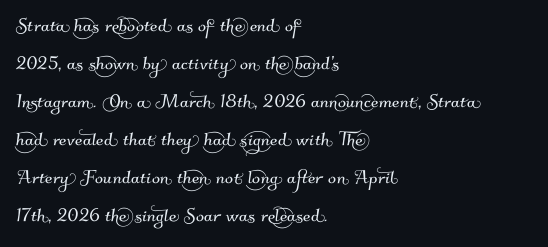
The image shows 24 px text type; set left-aligned, normal line spacing (1.58x), normal letter spacing, not underlined.
